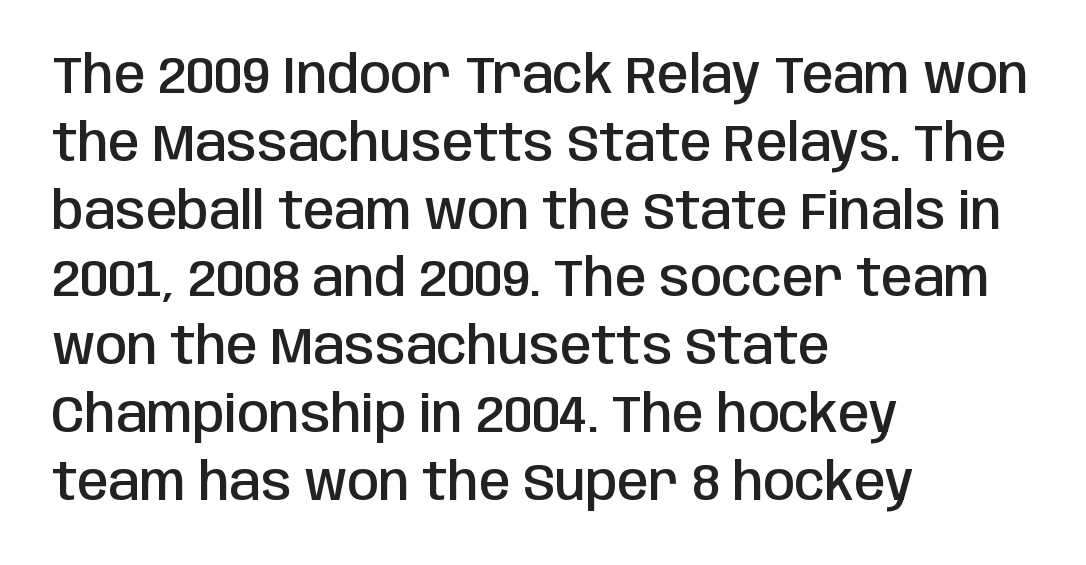
{"serif": "no", "italic": "no", "bold": "semi", "weight": "semibold", "width": "condensed", "stroke_contrast": "low", "x_height": "large", "monospaced": "no", "underline": "no", "align": "left", "line_spacing": "normal", "line_spacing_ratio": 1.33, "letter_spacing": "normal", "letter_spacing_em": 0.0, "glyph_px": 51}
